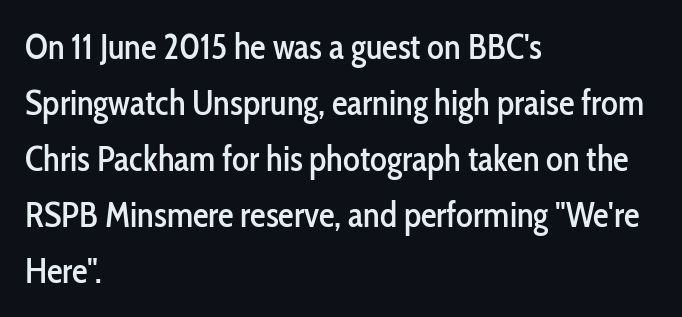
Q: Is the text italic (slanted)? A: No, it is upright.
Q: Is the typeface a serif or a sans-serif typeface? A: Sans-serif.
Q: Is the text underlined? A: No.
Q: How is the paragraph aligned? A: Left-aligned.
Q: Is the spacing between letters normal or unusually wide? A: Normal.
Q: Is the spacing between lines tight, normal or loose? A: Normal.
Q: Width (condensed, normal, or wide)? A: Condensed.
Q: Stroke contrast? A: Low.
Q: x-height? A: Medium.
Q: Monospaced? A: No.
